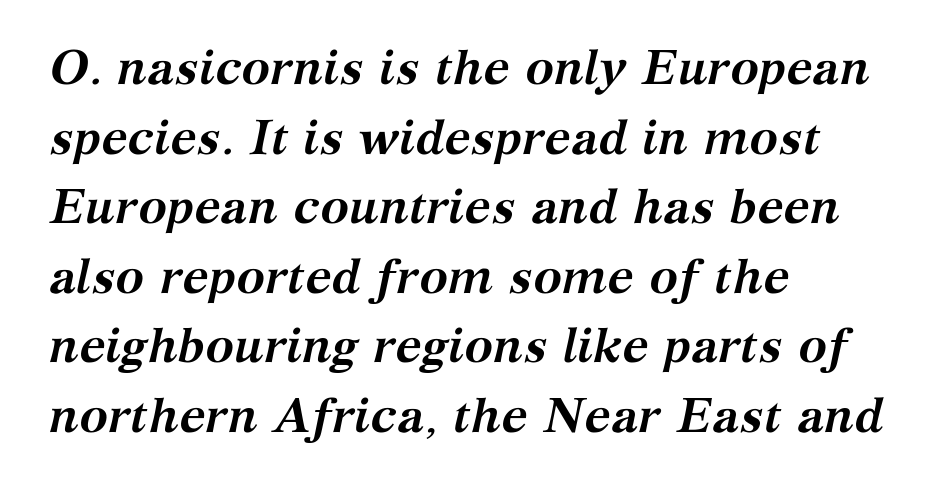
{"serif": "yes", "italic": "yes", "lean": "right", "slant_degrees": 12, "bold": "yes", "weight": "semibold", "width": "normal", "stroke_contrast": "medium", "x_height": "medium", "monospaced": "no", "underline": "no", "align": "left", "line_spacing": "normal", "line_spacing_ratio": 1.45, "letter_spacing": "normal", "letter_spacing_em": 0.0, "glyph_px": 48}
